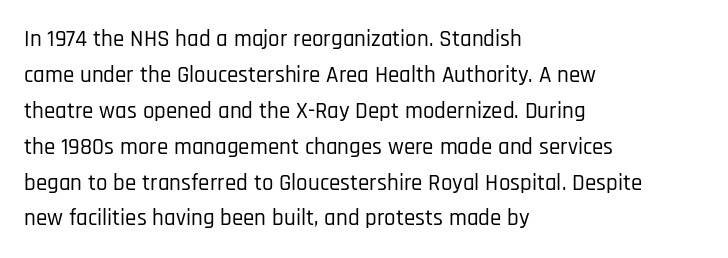
The image shows 23 px text type, upright; set left-aligned, normal line spacing (1.56x), normal letter spacing, not underlined.
